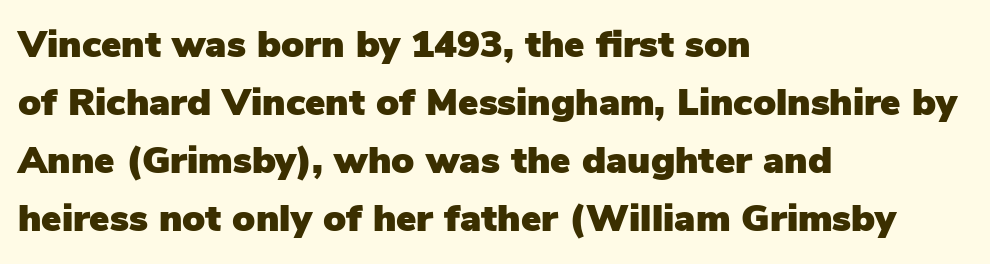
The image shows 38 px sans-serif type, upright; set left-aligned, normal line spacing (1.53x), normal letter spacing, not underlined; low stroke contrast and a medium x-height.
